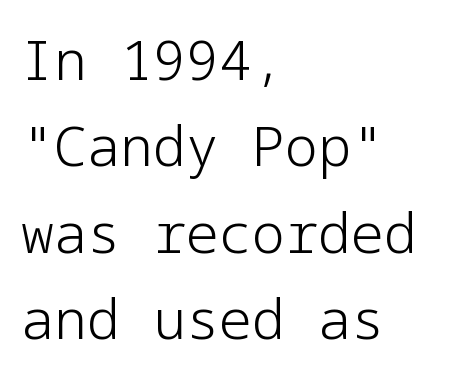
Q: Is the text bold? A: No.
Q: Is the text italic (slanted)? A: No, it is upright.
Q: Is the typeface a serif or a sans-serif typeface? A: Sans-serif.
Q: Is the text underlined? A: No.
Q: How is the paragraph aligned? A: Left-aligned.
Q: Is the spacing between letters normal or unusually wide? A: Normal.
Q: Is the spacing between lines tight, normal or loose? A: Normal.
Q: Width (condensed, normal, or wide)? A: Normal.
Q: Stroke contrast? A: Low.
Q: x-height? A: Medium.
